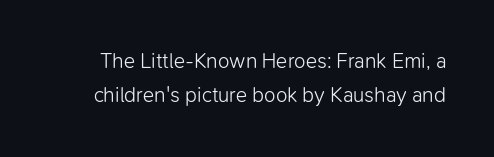
{"italic": "no", "bold": "no", "underline": "no", "line_spacing": "normal", "line_spacing_ratio": 1.62, "letter_spacing": "normal", "letter_spacing_em": 0.0, "glyph_px": 21}
